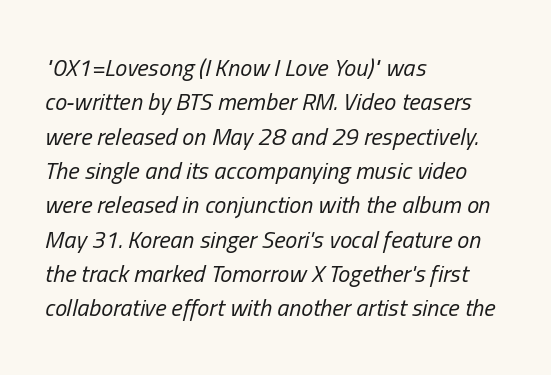
The image shows 24 px text type, italic (leaning right); set left-aligned, normal line spacing (1.43x), normal letter spacing, not underlined.
